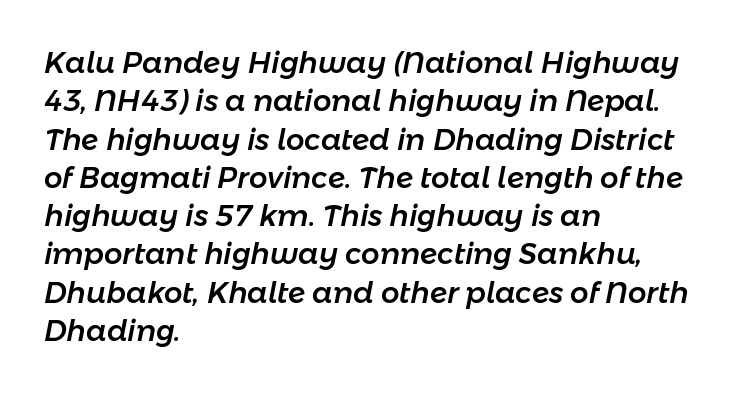
{"italic": "yes", "lean": "right", "slant_degrees": 11, "width": "normal", "stroke_contrast": "low", "x_height": "medium", "monospaced": "no", "underline": "no", "align": "left", "line_spacing": "normal", "line_spacing_ratio": 1.32, "letter_spacing": "normal", "letter_spacing_em": 0.0, "glyph_px": 29}
